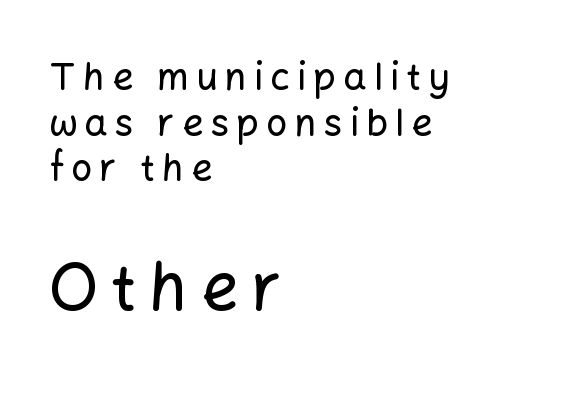
Q: Is the text italic (slanted)? A: No, it is upright.
Q: Is the typeface a serif or a sans-serif typeface? A: Sans-serif.
Q: Is the text underlined? A: No.
Q: How is the paragraph aligned? A: Left-aligned.
Q: Is the spacing between letters normal or unusually wide? A: Unusually wide.
Q: Which block of text is set in a larger size, the first (top) or the second (bottom)? A: The second (bottom) one.
Q: Width (condensed, normal, or wide)? A: Normal.
Q: Stroke contrast? A: Low.
Q: x-height? A: Medium.
Q: Monospaced? A: No.
